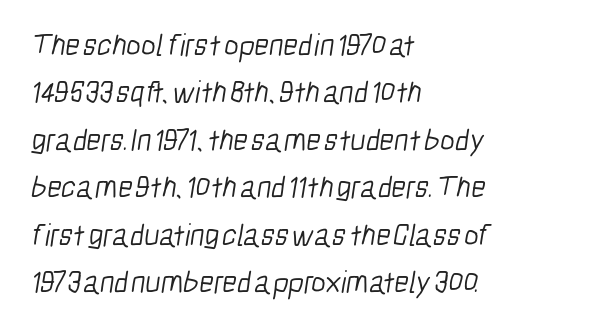
The image shows 31 px light, condensed sans-serif type; set left-aligned, normal line spacing (1.53x), normal letter spacing, not underlined; low stroke contrast and a medium x-height.
